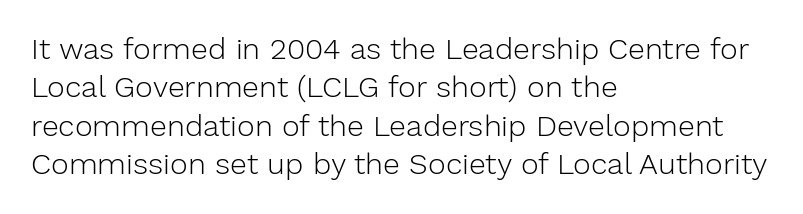
The image shows 30 px light sans-serif type, upright; set left-aligned, normal line spacing (1.28x), normal letter spacing, not underlined; low stroke contrast and a medium x-height.
